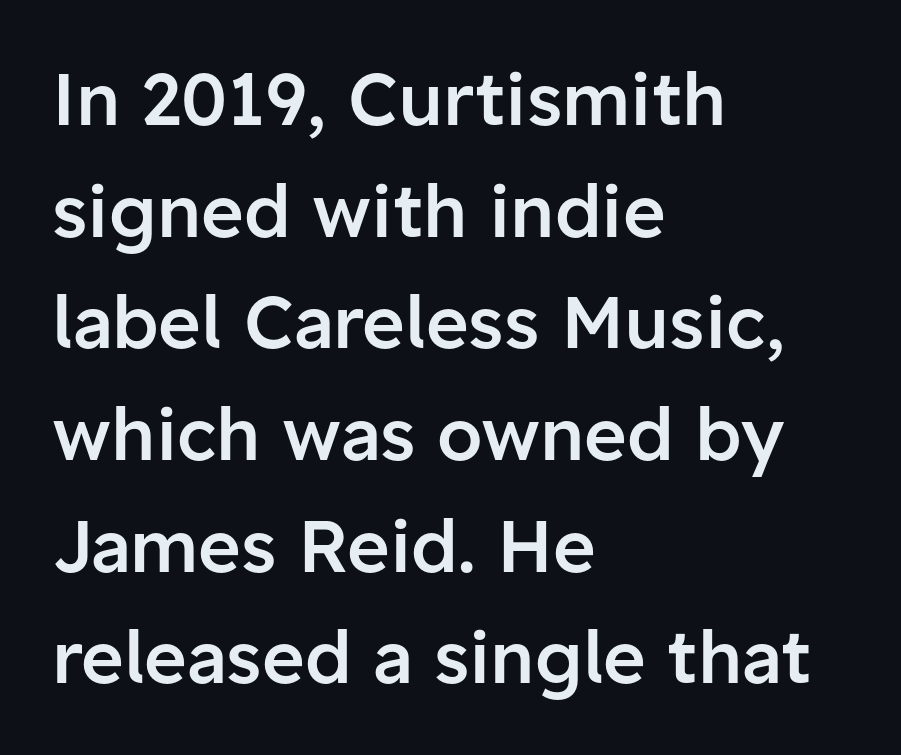
{"serif": "no", "italic": "no", "bold": "semi", "weight": "semibold", "width": "normal", "stroke_contrast": "low", "x_height": "medium", "monospaced": "no", "underline": "no", "align": "left", "line_spacing": "normal", "line_spacing_ratio": 1.53, "letter_spacing": "normal", "letter_spacing_em": 0.0, "glyph_px": 73}
